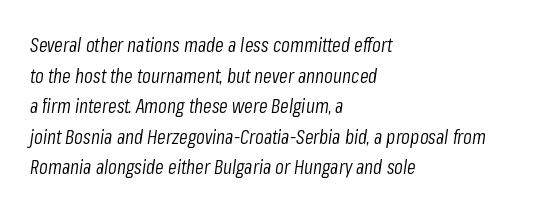
{"italic": "yes", "lean": "right", "slant_degrees": 8, "bold": "no", "underline": "no", "align": "left", "line_spacing": "normal", "line_spacing_ratio": 1.53, "letter_spacing": "normal", "letter_spacing_em": 0.0, "glyph_px": 20}
